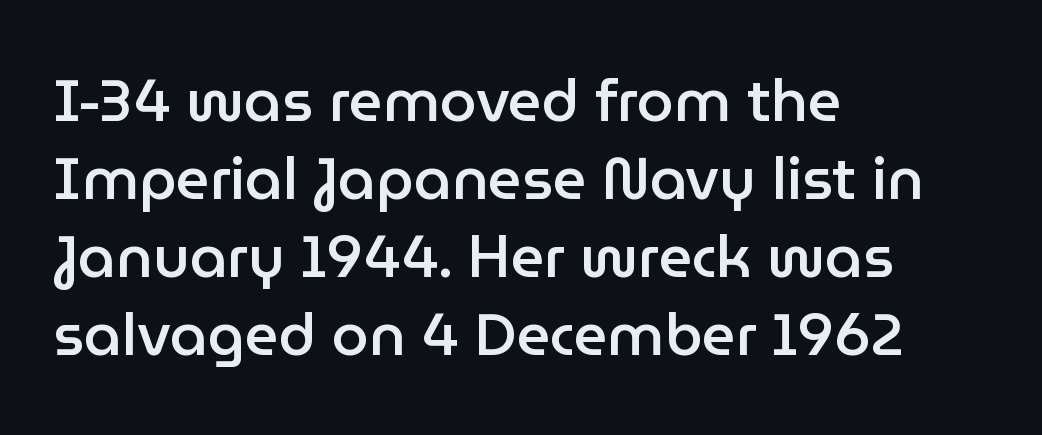
{"serif": "no", "italic": "no", "bold": "semi", "weight": "semibold", "width": "normal", "stroke_contrast": "low", "x_height": "medium", "monospaced": "no", "underline": "no", "align": "left", "line_spacing": "normal", "line_spacing_ratio": 1.32, "letter_spacing": "normal", "letter_spacing_em": 0.0, "glyph_px": 59}
